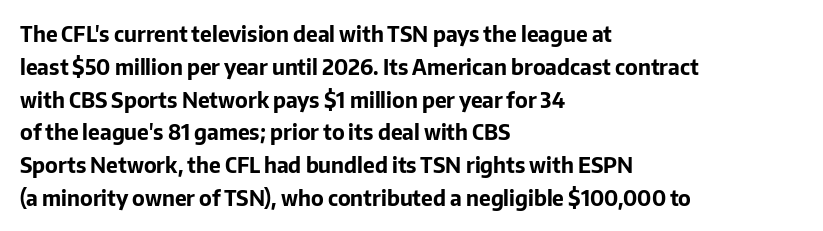
Q: Is the text bold? A: Yes.
Q: Is the text italic (slanted)? A: No, it is upright.
Q: Is the text underlined? A: No.
Q: How is the paragraph aligned? A: Left-aligned.
Q: Is the spacing between letters normal or unusually wide? A: Normal.
Q: Is the spacing between lines tight, normal or loose? A: Normal.
